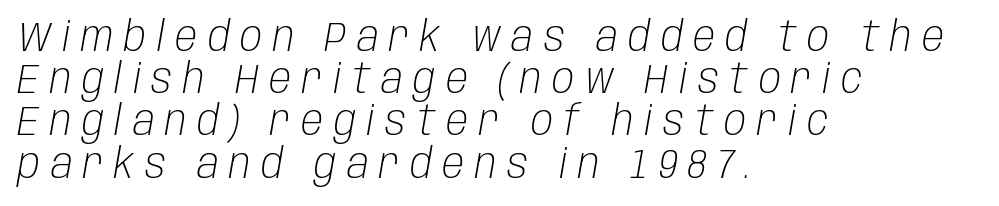
{"italic": "yes", "lean": "right", "slant_degrees": 10, "bold": "no", "weight": "light", "width": "condensed", "stroke_contrast": "low", "x_height": "large", "monospaced": "no", "underline": "no", "align": "left", "line_spacing": "tight", "line_spacing_ratio": 1.03, "letter_spacing": "wide", "letter_spacing_em": 0.26, "glyph_px": 41}
